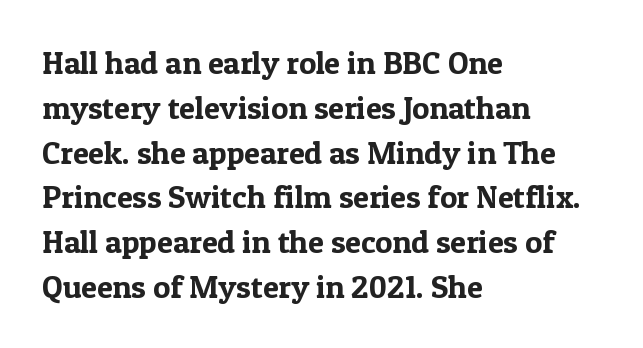
The image shows 32 px serif type, upright; set left-aligned, normal line spacing (1.4x), normal letter spacing, not underlined; a medium x-height.
